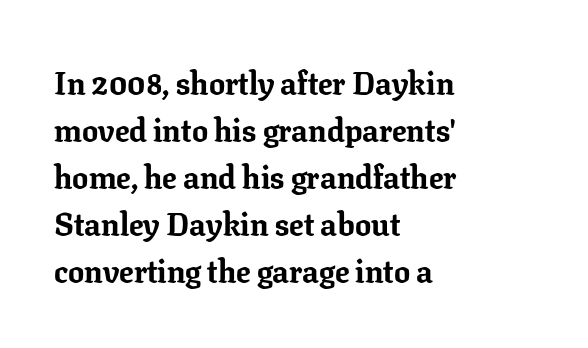
The characters display serif detailing at their extremities. Reading down the block, your eye returns to a fixed left position each line. Horizontal bands of white between lines are of average thickness. Honestly, the letter spacing is just normal — you wouldn't notice it. Rule under the text: the space is simply empty. Spacing verdict: proportional, widths tailored to each character.
